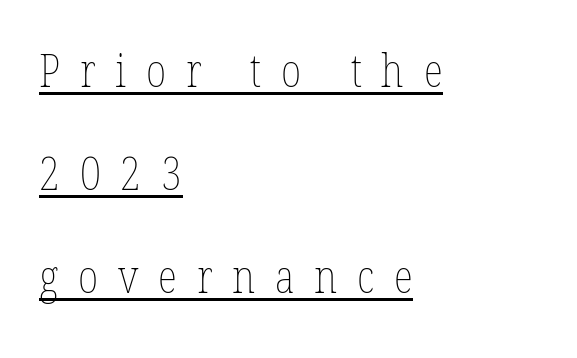
Q: Is the text bold? A: No.
Q: Is the text italic (slanted)? A: No, it is upright.
Q: Is the text underlined? A: Yes.
Q: How is the paragraph aligned? A: Left-aligned.
Q: Is the spacing between letters normal or unusually wide? A: Unusually wide.
Q: Is the spacing between lines tight, normal or loose? A: Loose.
Q: Width (condensed, normal, or wide)? A: Condensed.
Q: Stroke contrast? A: Low.
Q: x-height? A: Medium.
Q: Monospaced? A: No.
